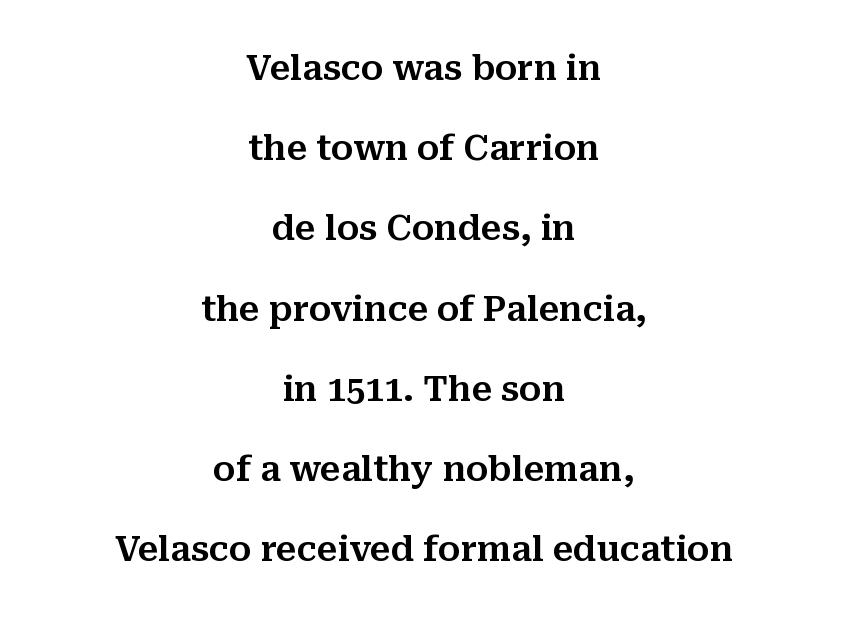
Q: Is the text italic (slanted)? A: No, it is upright.
Q: Is the typeface a serif or a sans-serif typeface? A: Serif.
Q: Is the text underlined? A: No.
Q: How is the paragraph aligned? A: Centered.
Q: Is the spacing between letters normal or unusually wide? A: Normal.
Q: Is the spacing between lines tight, normal or loose? A: Loose.
Q: Width (condensed, normal, or wide)? A: Normal.
Q: Stroke contrast? A: Medium.
Q: x-height? A: Medium.
Q: Monospaced? A: No.
